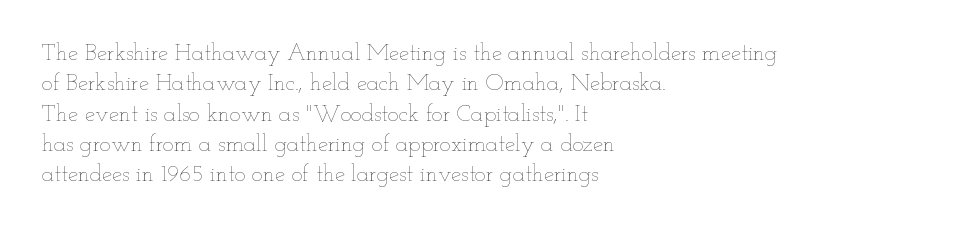
The space directly below the letters is spotless. Caption: standard tracking, unaltered. Vertically, the passage feels balanced, rows spaced as you'd expect. Does the lettering tilt? It doesn't — this is upright.
